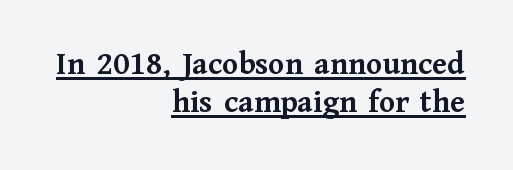
Q: Is the text bold? A: Yes.
Q: Is the text italic (slanted)? A: No, it is upright.
Q: Is the typeface a serif or a sans-serif typeface? A: Serif.
Q: Is the text underlined? A: Yes.
Q: How is the paragraph aligned? A: Right-aligned.
Q: Is the spacing between letters normal or unusually wide? A: Normal.
Q: Width (condensed, normal, or wide)? A: Normal.
Q: Stroke contrast? A: Medium.
Q: x-height? A: Medium.
Q: Monospaced? A: No.
